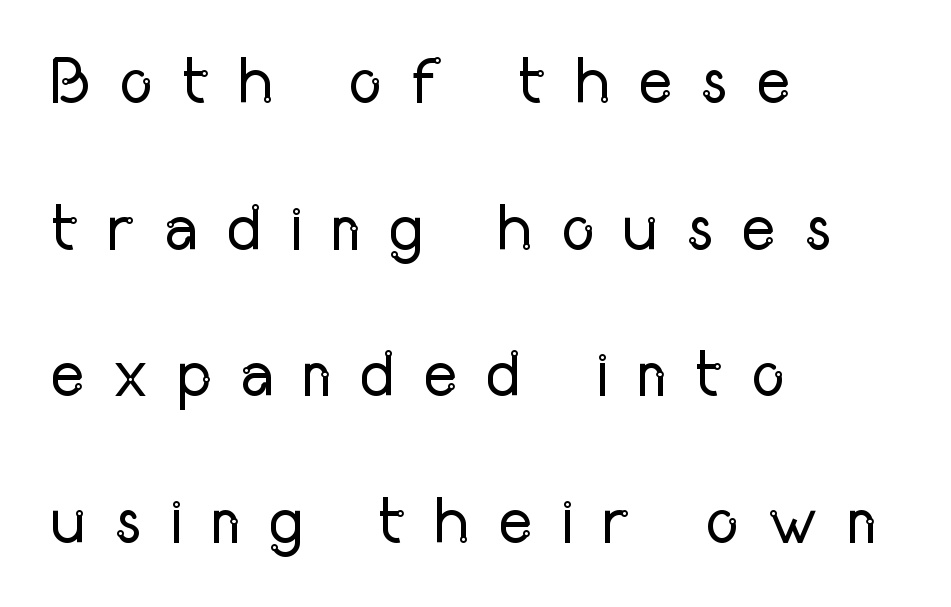
Q: Is the text bold? A: No.
Q: Is the text italic (slanted)? A: No, it is upright.
Q: Is the typeface a serif or a sans-serif typeface? A: Sans-serif.
Q: Is the text underlined? A: No.
Q: How is the paragraph aligned? A: Left-aligned.
Q: Is the spacing between letters normal or unusually wide? A: Unusually wide.
Q: Is the spacing between lines tight, normal or loose? A: Loose.
Q: Width (condensed, normal, or wide)? A: Condensed.
Q: Stroke contrast? A: Low.
Q: x-height? A: Medium.
Q: Monospaced? A: No.
